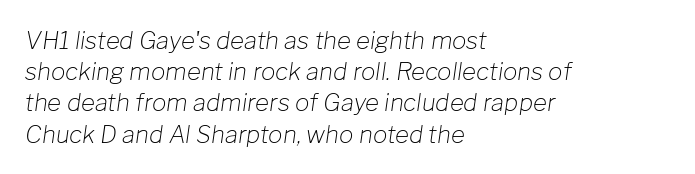
{"italic": "yes", "lean": "right", "slant_degrees": 8, "bold": "no", "underline": "no", "align": "left", "line_spacing": "normal", "line_spacing_ratio": 1.3, "letter_spacing": "normal", "letter_spacing_em": 0.0, "glyph_px": 24}
